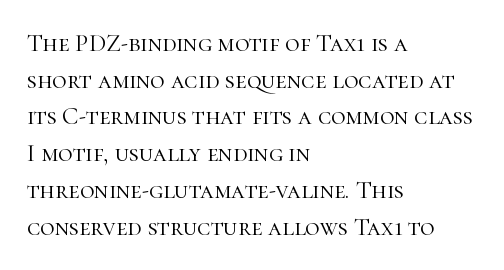
{"italic": "no", "bold": "no", "underline": "no", "align": "left", "line_spacing": "normal", "line_spacing_ratio": 1.47, "letter_spacing": "normal", "letter_spacing_em": 0.0, "glyph_px": 25}
